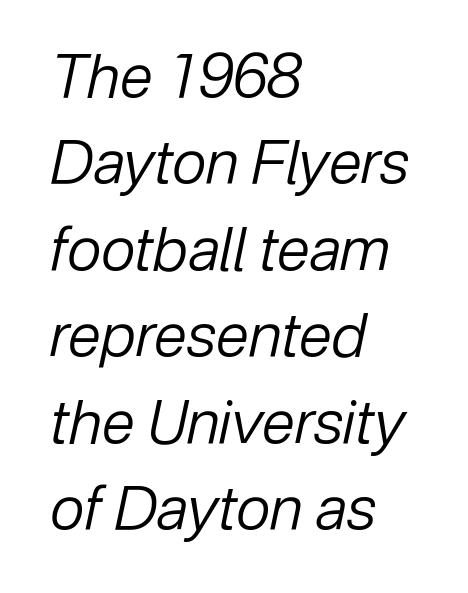
The face used here has a pronounced slope to its letters. Here the designer chose a conventional face with non-uniform glyph widths. Letters have the restrained weight of plain body copy at most. Underlining? Definitely not there.
